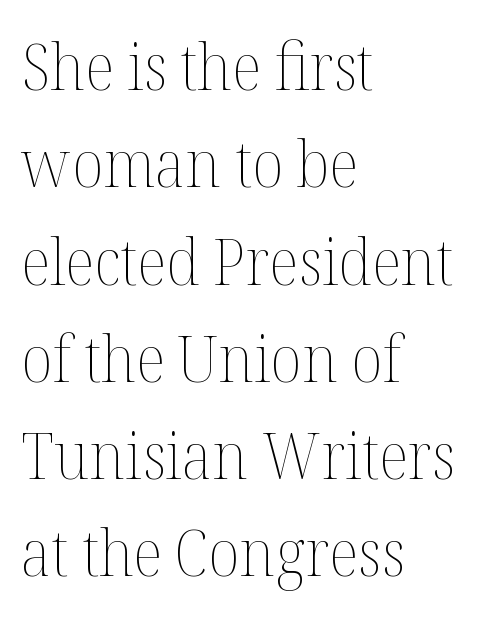
The face used here is proportionally spaced, like ordinary book or web type. Style check: upright. This rendering features lettering with no underline. The tracking reads as untouched default to a designer's eye. Each line starts at the same left margin while the right side varies.
